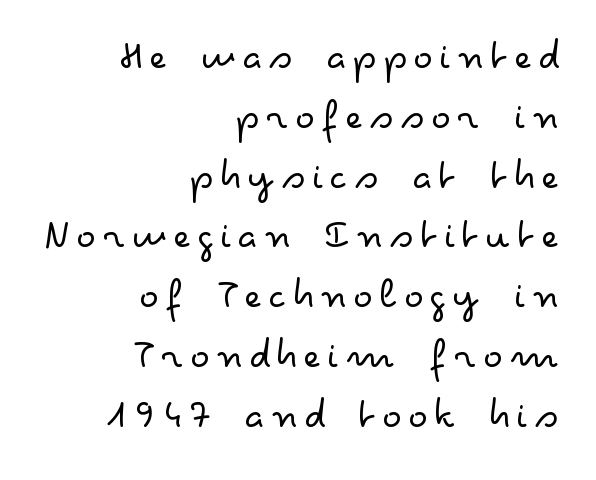
Q: Is the text bold? A: No.
Q: Is the text italic (slanted)? A: No, it is upright.
Q: Is the typeface a serif or a sans-serif typeface? A: Sans-serif.
Q: Is the text underlined? A: No.
Q: How is the paragraph aligned? A: Right-aligned.
Q: Is the spacing between lines tight, normal or loose? A: Normal.
Q: Width (condensed, normal, or wide)? A: Wide.
Q: Stroke contrast? A: Low.
Q: x-height? A: Small.
Q: Monospaced? A: No.
